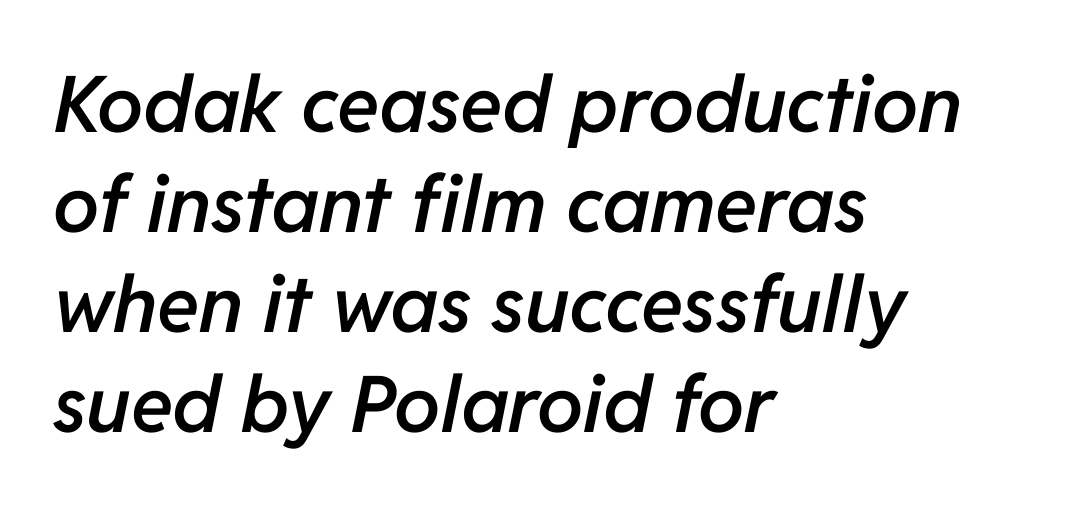
The typography opts for an oblique posture over an upright one. One glance says typical: line gaps are just what's usual. Glyph-to-glyph distance matches everyday printed text. Leftover space on each line is placed entirely after the last word. Spacing verdict: proportional, widths tailored to each character. Weight check: semibold — heavier than regular, not quite bold.
